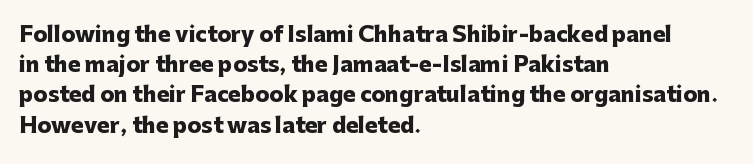
Emphasis by weight is at full strength: bold. Compared with typical body copy, the letter spacing here is the same. The passage shown is not underscored anywhere. Each new line begins a customary step beneath the previous one.
